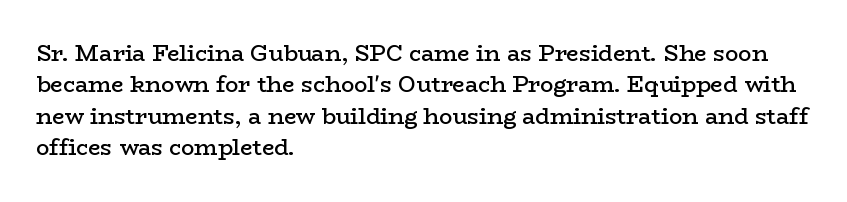
The image shows 22 px text type, upright; set left-aligned, normal line spacing (1.43x), normal letter spacing, not underlined.
